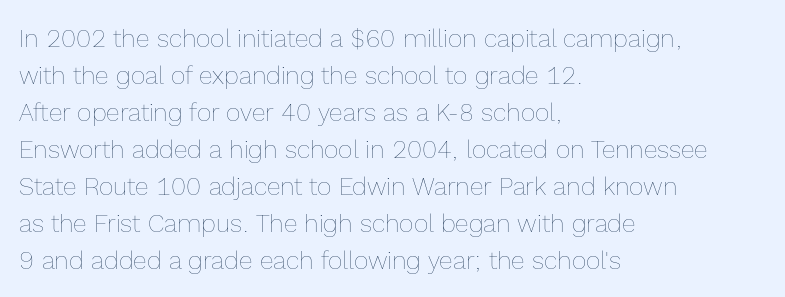
The image shows 25 px text type, upright; set left-aligned, normal line spacing (1.48x), normal letter spacing, not underlined.
